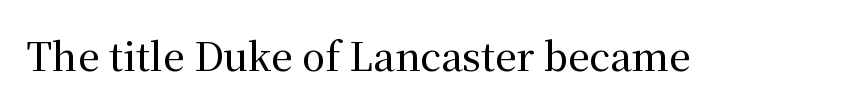
Q: Is the text italic (slanted)? A: No, it is upright.
Q: Is the typeface a serif or a sans-serif typeface? A: Serif.
Q: Is the text underlined? A: No.
Q: Is the spacing between letters normal or unusually wide? A: Normal.
Q: Width (condensed, normal, or wide)? A: Normal.
Q: Stroke contrast? A: Medium.
Q: x-height? A: Medium.
Q: Monospaced? A: No.
